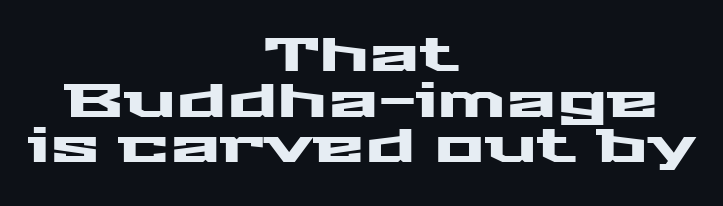
Q: Is the text italic (slanted)? A: No, it is upright.
Q: Is the typeface a serif or a sans-serif typeface? A: Sans-serif.
Q: Is the text underlined? A: No.
Q: How is the paragraph aligned? A: Centered.
Q: Is the spacing between letters normal or unusually wide? A: Normal.
Q: Is the spacing between lines tight, normal or loose? A: Tight.
Q: Width (condensed, normal, or wide)? A: Wide.
Q: Stroke contrast? A: Medium.
Q: x-height? A: Medium.
Q: Monospaced? A: No.
